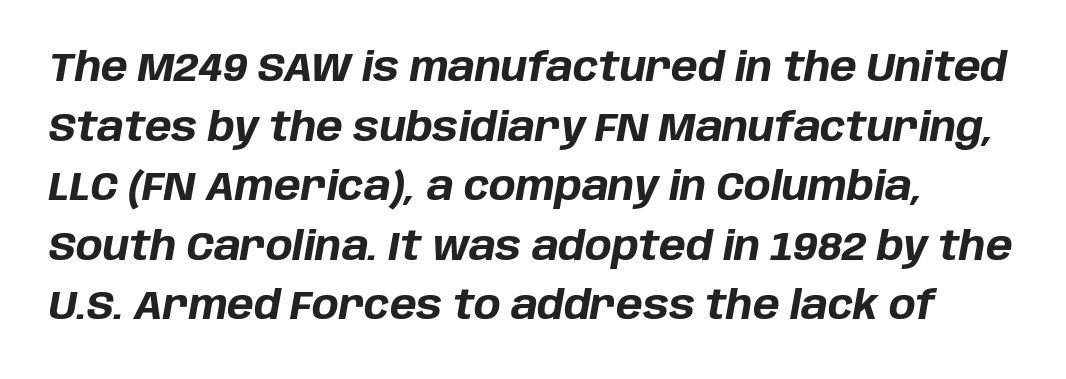
{"italic": "yes", "lean": "right", "slant_degrees": 10, "bold": "yes", "weight": "bold", "width": "normal", "stroke_contrast": "low", "x_height": "large", "monospaced": "no", "underline": "no", "line_spacing": "normal", "line_spacing_ratio": 1.49, "letter_spacing": "normal", "letter_spacing_em": 0.0, "glyph_px": 40}
